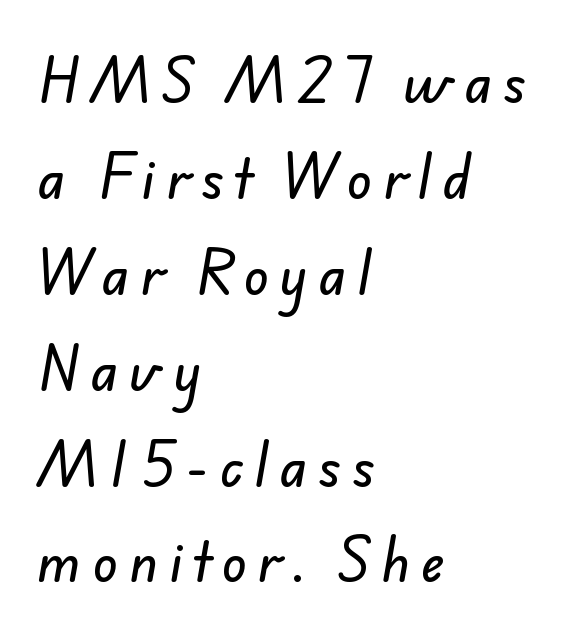
The space beneath each line is pristine and unruled. Proportional: the letters do not fall into vertical columns. Honestly, the letter spacing is so wide it's the main thing you notice. Nothing sits at the stroke ends, so this counts as sans-serif. Horizontal alignment here is leftward, the default for most running prose.
